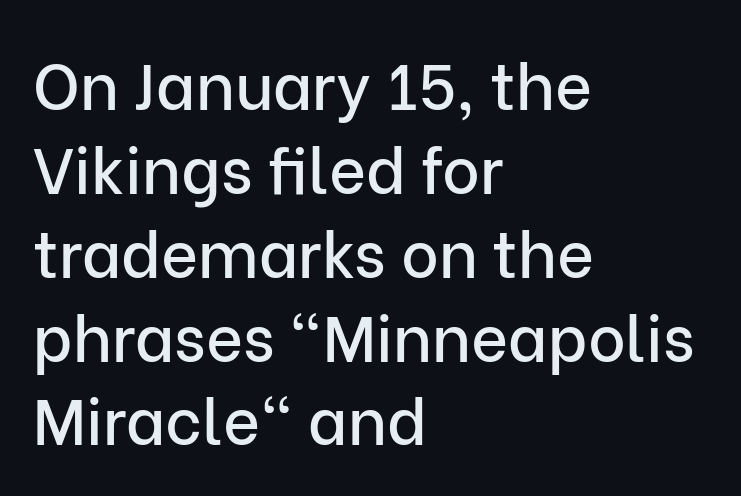
Default kerning and tracking; the words read as compact shapes. These lines are rendered in a variable-pitch font. What's the leading like? Ordinary, nothing unusual. I'd call this a sans setting — the letters go barefoot.
